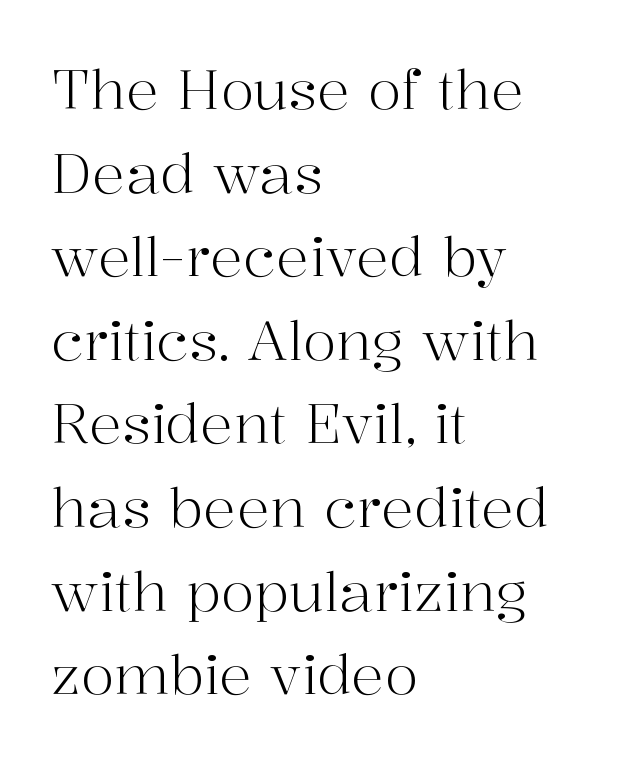
{"serif": "yes", "italic": "no", "bold": "no", "weight": "light", "width": "normal", "stroke_contrast": "high", "x_height": "medium", "monospaced": "no", "underline": "no", "align": "left", "line_spacing": "normal", "line_spacing_ratio": 1.52, "letter_spacing": "normal", "letter_spacing_em": 0.0, "glyph_px": 55}
